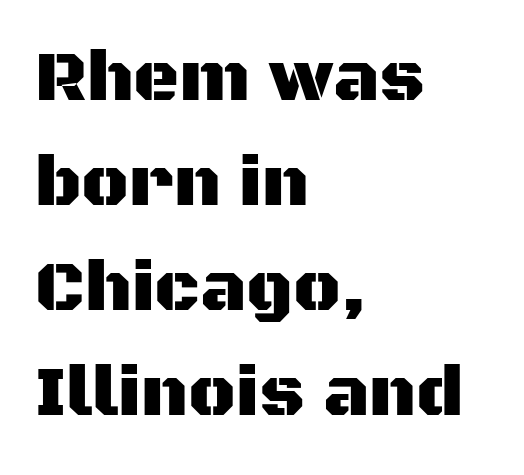
Q: Is the text italic (slanted)? A: No, it is upright.
Q: Is the typeface a serif or a sans-serif typeface? A: Sans-serif.
Q: Is the text underlined? A: No.
Q: How is the paragraph aligned? A: Left-aligned.
Q: Is the spacing between letters normal or unusually wide? A: Normal.
Q: Is the spacing between lines tight, normal or loose? A: Normal.
Q: Width (condensed, normal, or wide)? A: Normal.
Q: Stroke contrast? A: Medium.
Q: x-height? A: Large.
Q: Monospaced? A: No.
